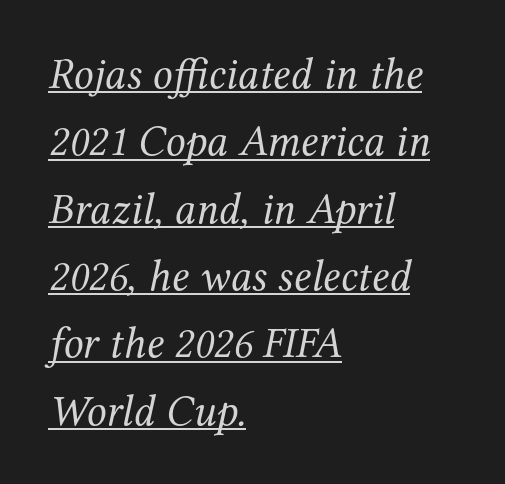
{"serif": "yes", "italic": "yes", "lean": "right", "slant_degrees": 12, "bold": "no", "weight": "regular", "width": "normal", "stroke_contrast": "medium", "x_height": "medium", "monospaced": "no", "underline": "yes", "align": "left", "line_spacing": "normal", "line_spacing_ratio": 1.53, "letter_spacing": "normal", "letter_spacing_em": 0.0, "glyph_px": 44}
